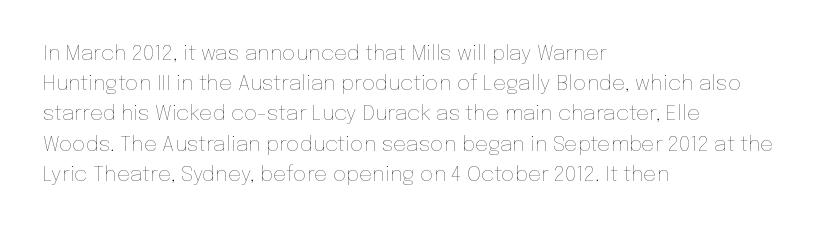
{"italic": "no", "bold": "no", "underline": "no", "align": "left", "line_spacing": "normal", "line_spacing_ratio": 1.44, "letter_spacing": "normal", "letter_spacing_em": 0.0, "glyph_px": 21}
